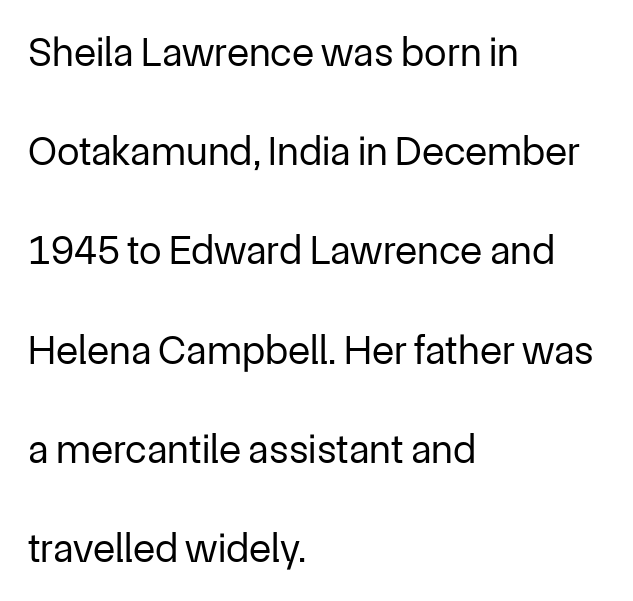
{"serif": "no", "italic": "no", "bold": "no", "weight": "regular", "width": "normal", "stroke_contrast": "low", "x_height": "medium", "monospaced": "no", "underline": "no", "align": "left", "line_spacing": "loose", "line_spacing_ratio": 2.42, "letter_spacing": "normal", "letter_spacing_em": 0.0, "glyph_px": 41}
